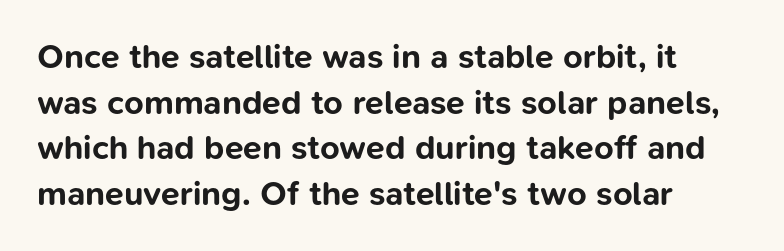
The image shows 34 px bold sans-serif type, upright; set left-aligned, normal line spacing (1.34x), normal letter spacing, not underlined; low stroke contrast and a medium x-height.
